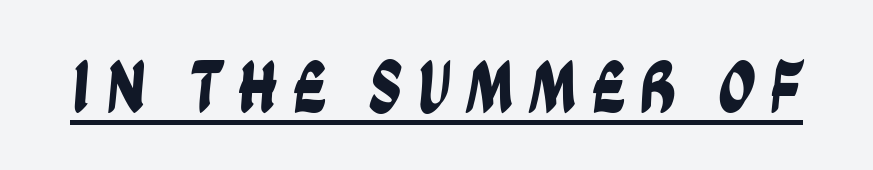
The image shows 75 px condensed sans-serif type; set underlined; low stroke contrast and a large x-height.
